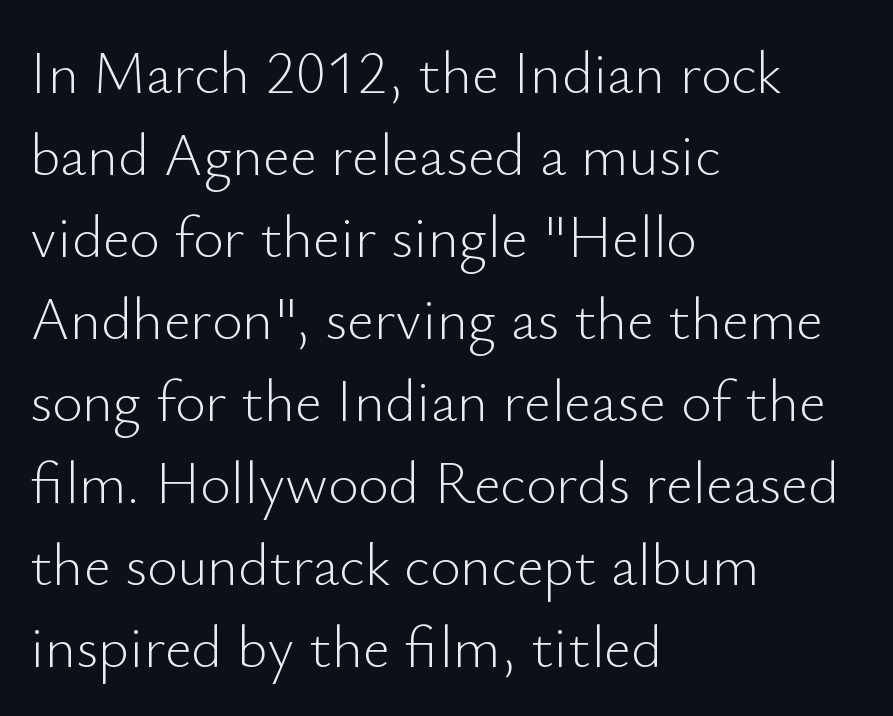
A light-to-regular cut is what we see here. Clear beneath every line of the passage. This sample keeps an unexceptional amount of space between lines. The text was rendered using a sans face with plain stroke endings. Proportional: the letters do not fall into vertical columns. The specimen reads as upright at a glance.
